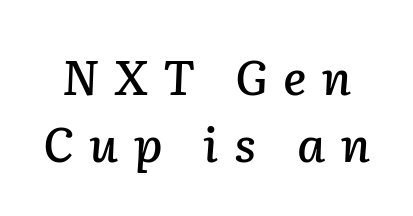
Q: Is the text italic (slanted)? A: Yes, it leans right by about 2 degrees.
Q: Is the text underlined? A: No.
Q: Is the spacing between letters normal or unusually wide? A: Unusually wide.
Q: Is the spacing between lines tight, normal or loose? A: Normal.
Q: Width (condensed, normal, or wide)? A: Normal.
Q: Stroke contrast? A: Low.
Q: x-height? A: Medium.
Q: Monospaced? A: No.
